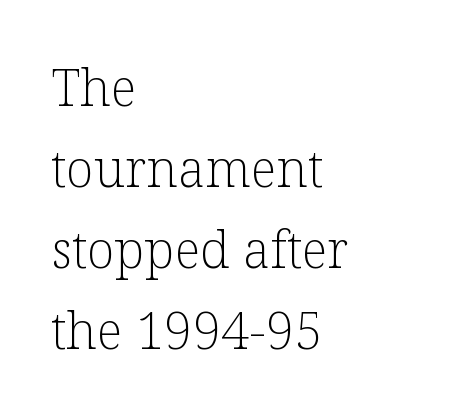
Caption: face not bold, strokes unweighted. Varying glyph widths throughout — classic text-font behaviour. Beneath every word, the page is bare. These lines stack with their left ends in a neat column. Typographically, this falls in the serif category. A normal amount of white space separates one row of letters from the next.
